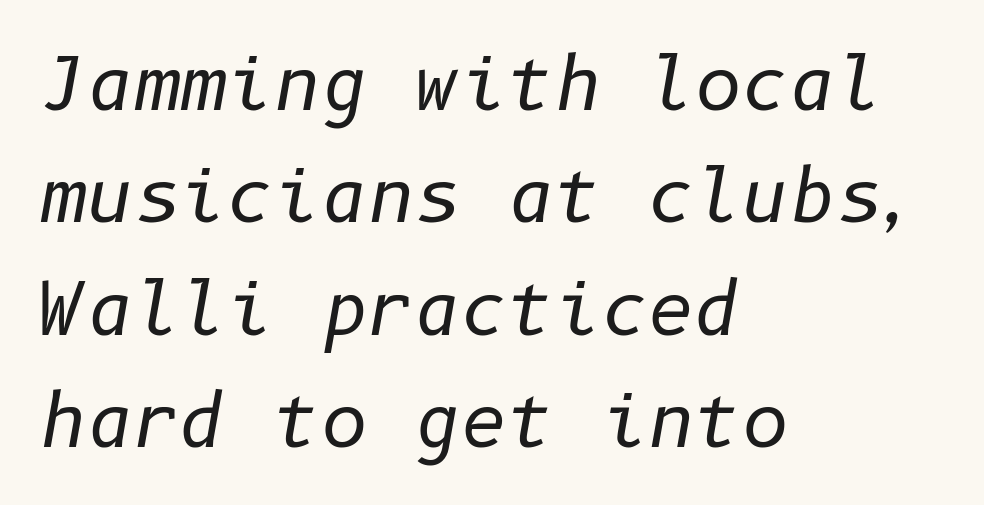
The image shows 72 px regular-weight type, italic (leaning right); set left-aligned, normal line spacing (1.56x), normal letter spacing, not underlined; low stroke contrast and a medium x-height.
